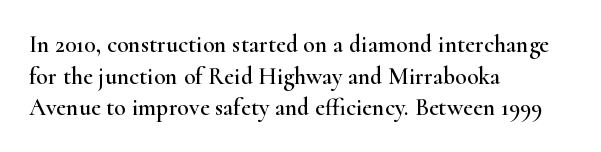
The image shows 24 px text type, upright; set left-aligned, normal line spacing (1.32x), normal letter spacing, not underlined.
